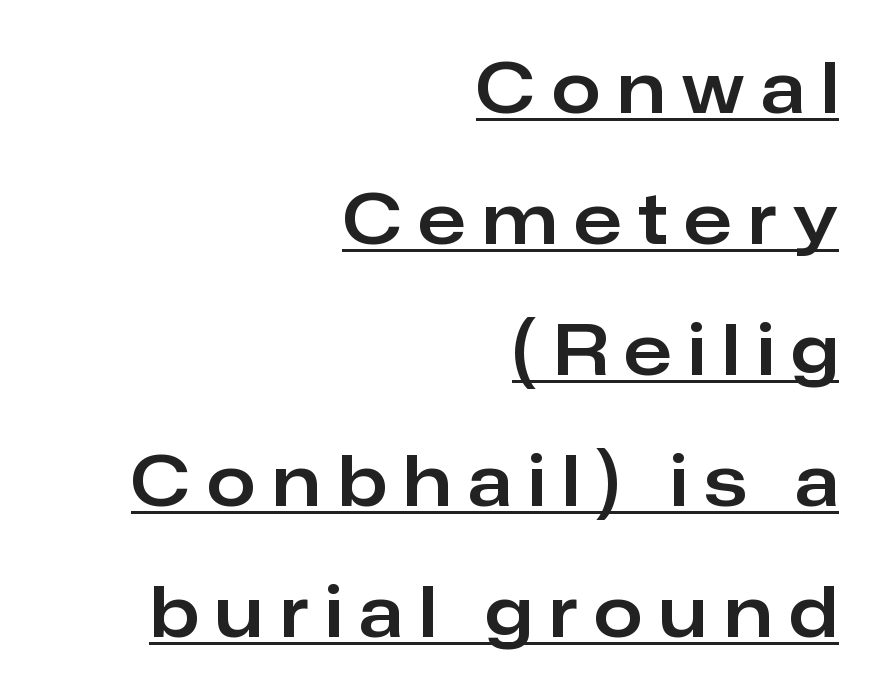
Varying glyph widths throughout — classic text-font behaviour. No feet cap the strokes, marking this as sans-serif type. The typesetter chose a ragged-left arrangement here. Ordinary non-slanted type is in use.
